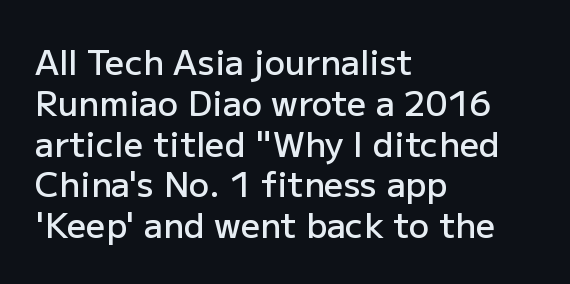
Left-aligned paragraph, ragged on the right. Observe the absence of serifs on each vertical stroke in this sample. The space beneath each line is pristine and unruled. The glyphs have the mass of a demibold cut, below bold. The face used here is proportionally spaced, like ordinary book or web type.
